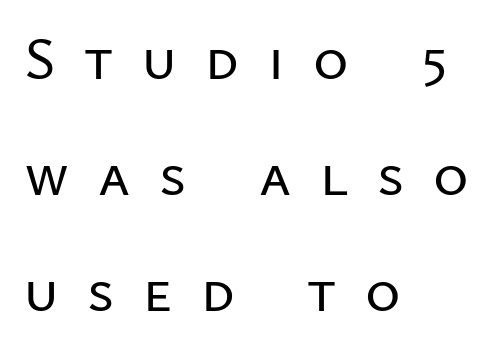
The image shows 60 px sans-serif type, upright; set left-aligned, loose line spacing (1.93x), unusually wide letter spacing (+0.48 em), not underlined; low stroke contrast and a medium x-height.
